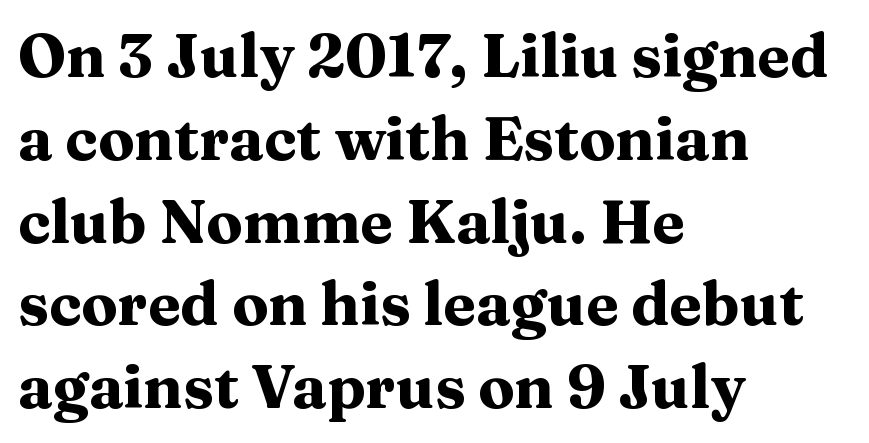
{"serif": "yes", "italic": "no", "bold": "yes", "weight": "heavy", "width": "wide", "stroke_contrast": "medium", "x_height": "medium", "monospaced": "no", "underline": "no", "align": "left", "line_spacing": "normal", "line_spacing_ratio": 1.38, "letter_spacing": "normal", "letter_spacing_em": 0.0, "glyph_px": 60}
